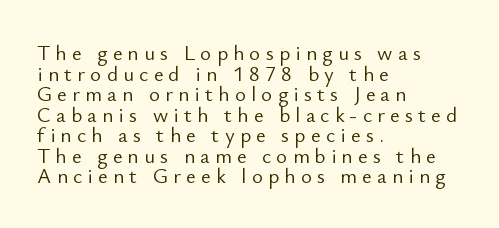
Summary of vertical rhythm: compact, with narrow interline spacing. Look at the tracking — it's clearly loosened, letters drifting apart. Horizontally, the lines are justified to the leading edge only. Unmarked baselines from the first word to the last. Weight: in the light-to-regular range.
